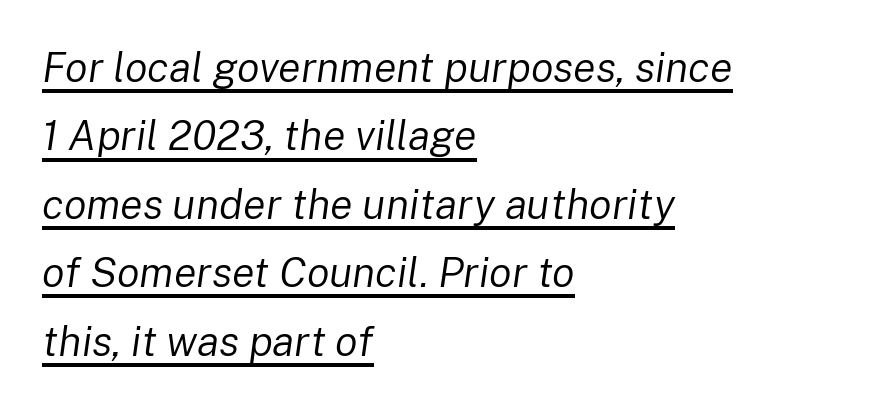
The image shows 42 px regular-weight type, italic (leaning right); set left-aligned, normal line spacing (1.63x), normal letter spacing, underlined; low stroke contrast and a medium x-height.
